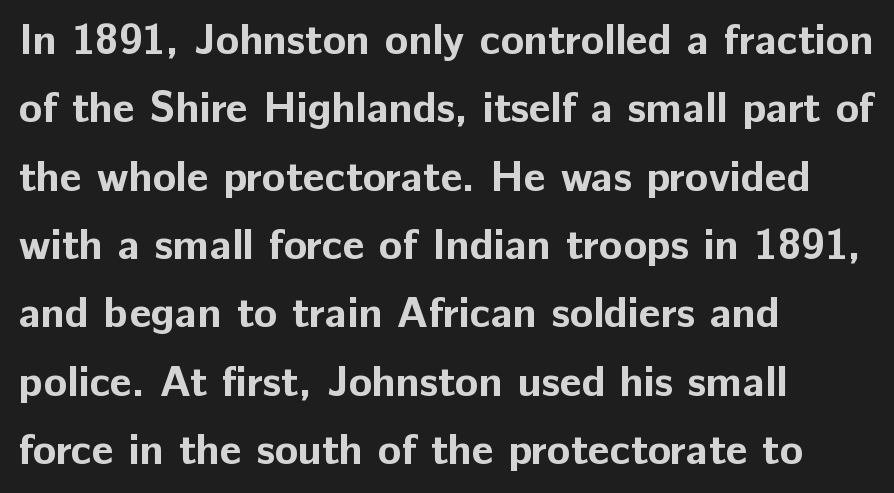
Stroke terminals: plain, sans-serif. This sample has the flowing, uneven cadence of proportional lettering. Which margin do the lines hug? The left one — the right edge is uneven. Tracking value appears to be zero — textbook default spacing.
